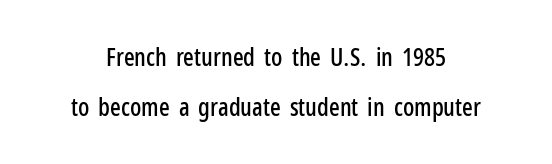
The image shows 25 px text type, upright; set loose line spacing (2.0x), normal letter spacing, not underlined.
